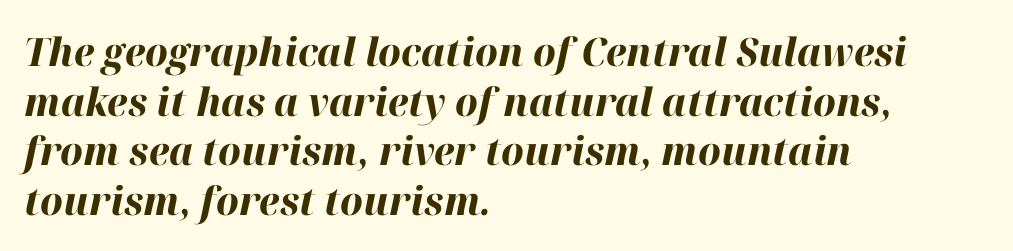
{"italic": "yes", "lean": "right", "slant_degrees": 12, "bold": "yes", "weight": "bold", "width": "normal", "stroke_contrast": "high", "x_height": "medium", "monospaced": "no", "underline": "no", "align": "left", "line_spacing": "normal", "line_spacing_ratio": 1.27, "letter_spacing": "normal", "letter_spacing_em": 0.0, "glyph_px": 39}
